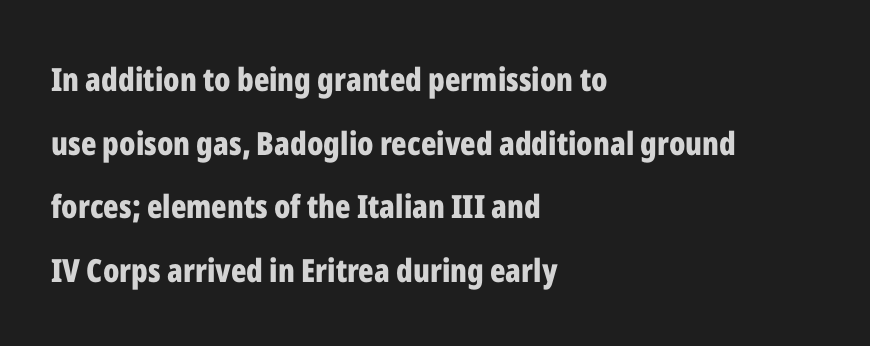
The image shows 32 px bold, condensed sans-serif type, upright; set left-aligned, loose line spacing (1.99x), normal letter spacing, not underlined; low stroke contrast and a medium x-height.
